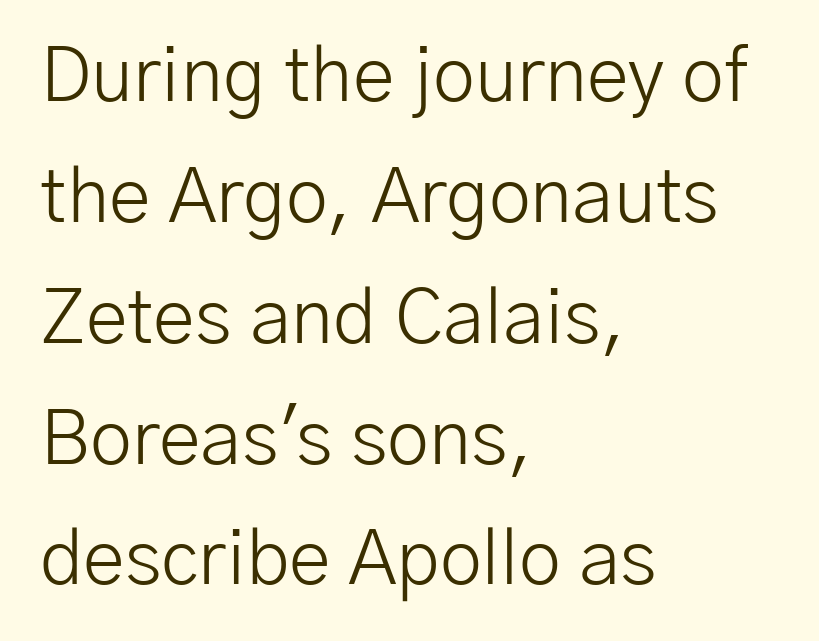
Q: Is the text bold? A: No.
Q: Is the text italic (slanted)? A: No, it is upright.
Q: Is the typeface a serif or a sans-serif typeface? A: Sans-serif.
Q: Is the text underlined? A: No.
Q: How is the paragraph aligned? A: Left-aligned.
Q: Is the spacing between letters normal or unusually wide? A: Normal.
Q: Is the spacing between lines tight, normal or loose? A: Normal.
Q: Width (condensed, normal, or wide)? A: Normal.
Q: Stroke contrast? A: Low.
Q: x-height? A: Medium.
Q: Monospaced? A: No.
